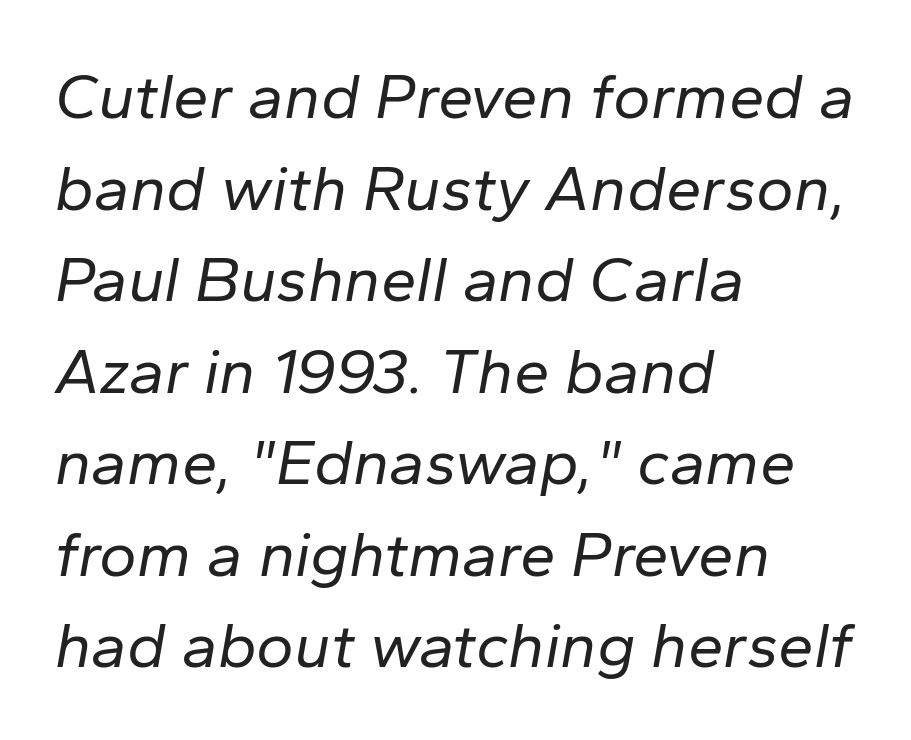
{"italic": "yes", "lean": "right", "slant_degrees": 10, "bold": "no", "weight": "regular", "width": "normal", "stroke_contrast": "low", "x_height": "medium", "monospaced": "no", "underline": "no", "align": "left", "line_spacing": "normal", "line_spacing_ratio": 1.43, "letter_spacing": "normal", "letter_spacing_em": 0.0, "glyph_px": 64}
